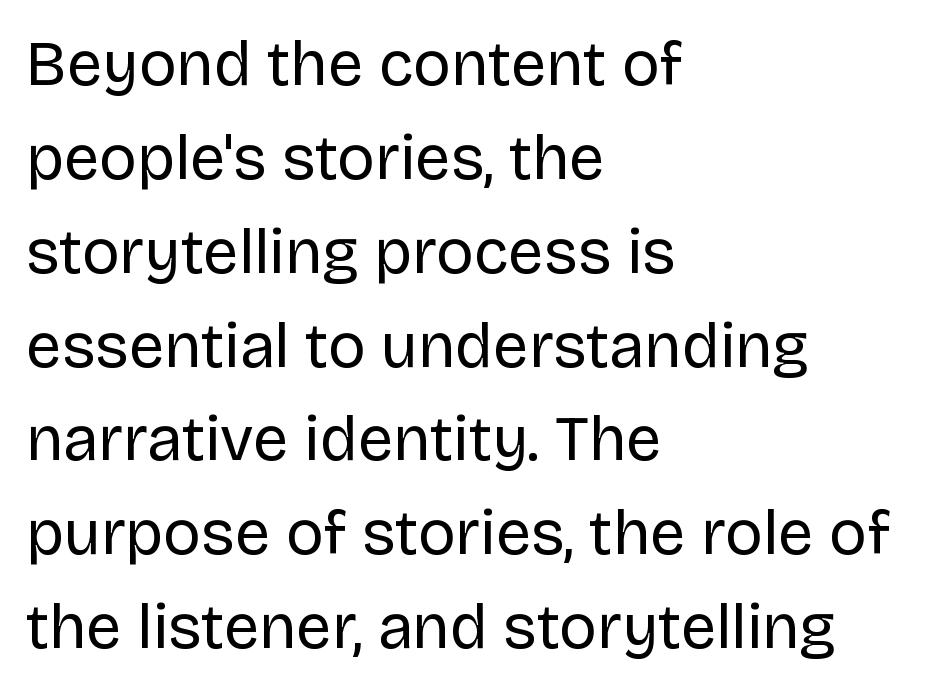
{"serif": "no", "italic": "no", "bold": "no", "weight": "regular", "width": "normal", "stroke_contrast": "low", "x_height": "large", "monospaced": "no", "underline": "no", "align": "left", "line_spacing": "normal", "line_spacing_ratio": 1.49, "letter_spacing": "normal", "letter_spacing_em": 0.0, "glyph_px": 63}
